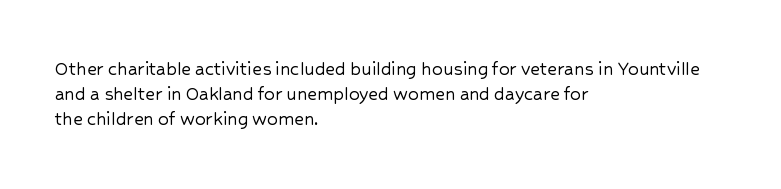
The image shows 21 px text type, upright; set left-aligned, line spacing 1.2x, normal letter spacing, not underlined.
